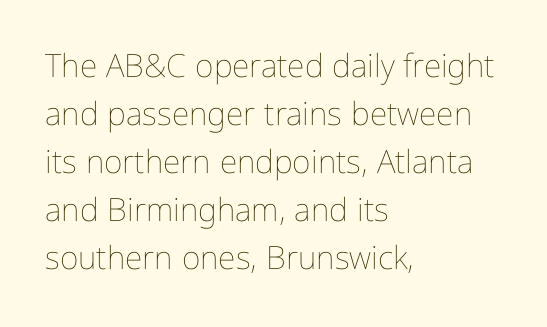
{"italic": "no", "bold": "no", "weight": "thin", "width": "condensed", "stroke_contrast": "low", "x_height": "medium", "monospaced": "no", "underline": "no", "align": "left", "line_spacing": "normal", "line_spacing_ratio": 1.5, "letter_spacing": "normal", "letter_spacing_em": 0.0, "glyph_px": 32}
